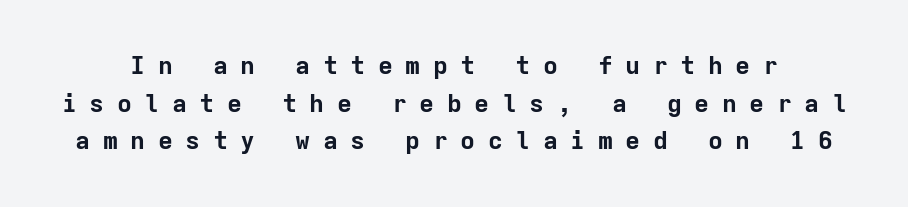
The horizontal fit of the characters is loose and conspicuously gappy. This is the regular roman posture of the typeface. Whoever set this chose a conventional vertical rhythm. Its strokes are broad and dark, the hallmark of bold type. The passage shown is not underscored anywhere.
